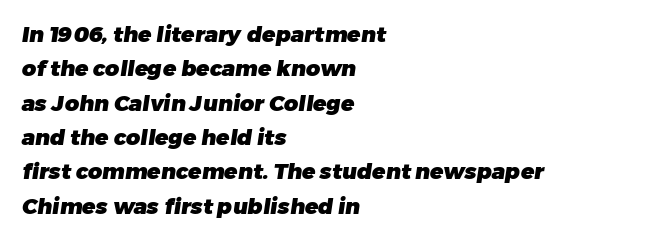
Q: Is the text bold? A: Yes.
Q: Is the text underlined? A: No.
Q: How is the paragraph aligned? A: Left-aligned.
Q: Is the spacing between letters normal or unusually wide? A: Normal.
Q: Is the spacing between lines tight, normal or loose? A: Normal.
